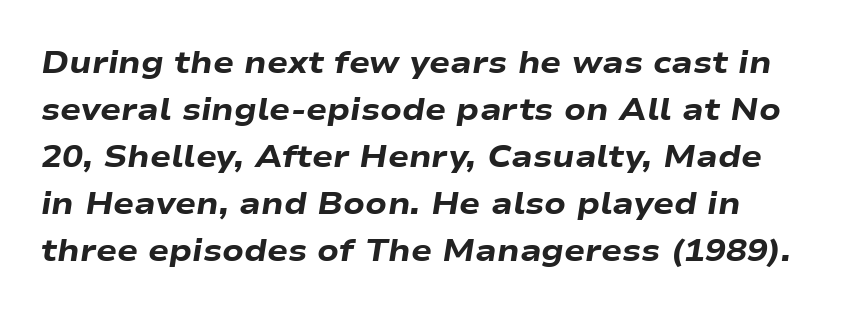
The image shows 31 px heavy, wide type, italic (leaning right); set normal line spacing (1.52x), normal letter spacing, not underlined; low stroke contrast and a medium x-height.
